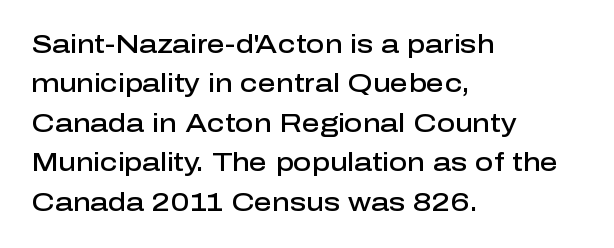
Q: Is the text bold? A: Semi-bold.
Q: Is the text italic (slanted)? A: No, it is upright.
Q: Is the text underlined? A: No.
Q: How is the paragraph aligned? A: Left-aligned.
Q: Is the spacing between letters normal or unusually wide? A: Normal.
Q: Is the spacing between lines tight, normal or loose? A: Normal.
